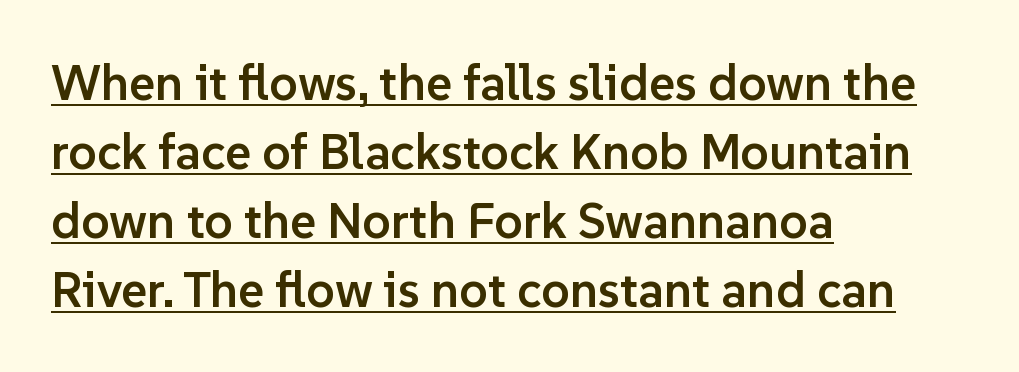
In terms of posture, this sample is upright. These lines keep a tight, regular rhythm from letter to letter. The rendering uses natural spacing where letterforms have individual widths. Teacher's note: observe the even left margin — that is flush-left alignment. No feet cap the strokes, marking this as sans-serif type.
